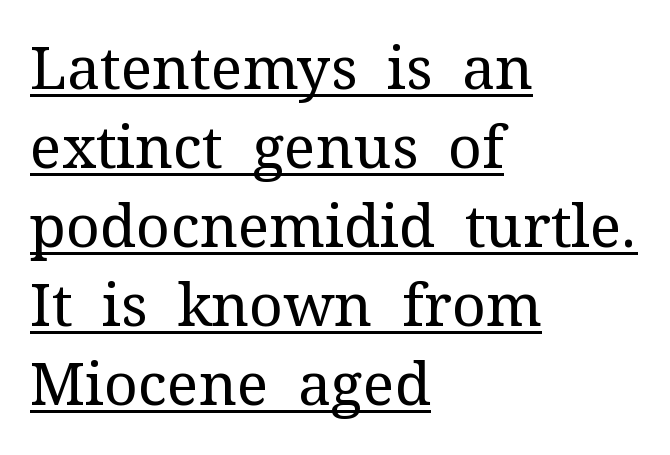
Q: Is the text bold? A: No.
Q: Is the text italic (slanted)? A: No, it is upright.
Q: Is the typeface a serif or a sans-serif typeface? A: Serif.
Q: Is the text underlined? A: Yes.
Q: How is the paragraph aligned? A: Left-aligned.
Q: Is the spacing between letters normal or unusually wide? A: Normal.
Q: Is the spacing between lines tight, normal or loose? A: Normal.
Q: Width (condensed, normal, or wide)? A: Normal.
Q: Stroke contrast? A: Medium.
Q: x-height? A: Medium.
Q: Monospaced? A: No.
